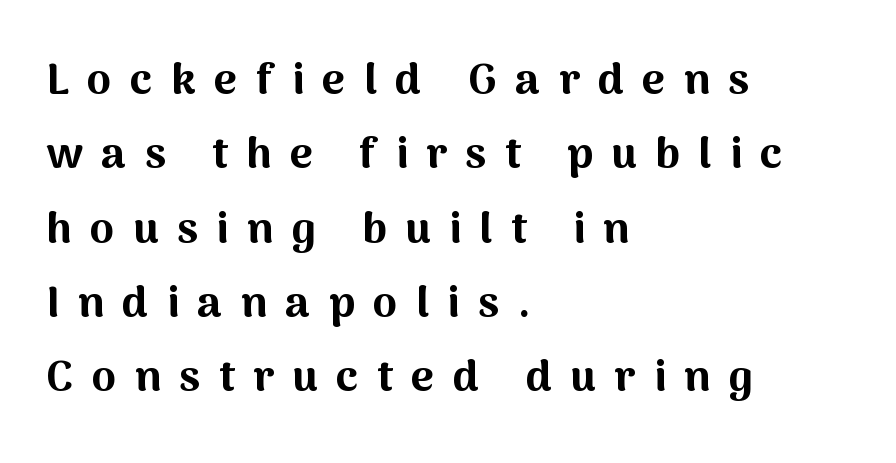
Every stem runs plumb, perpendicular to the baseline. Compared with typical paragraphs, the rows here are spaced about the same. Check under the words: just untouched page. The passage shown is typed in a proportional face where columns would drift. Between one letter and the next there's a generous, obvious gap. The type family on display is of the sans-serif kind.
